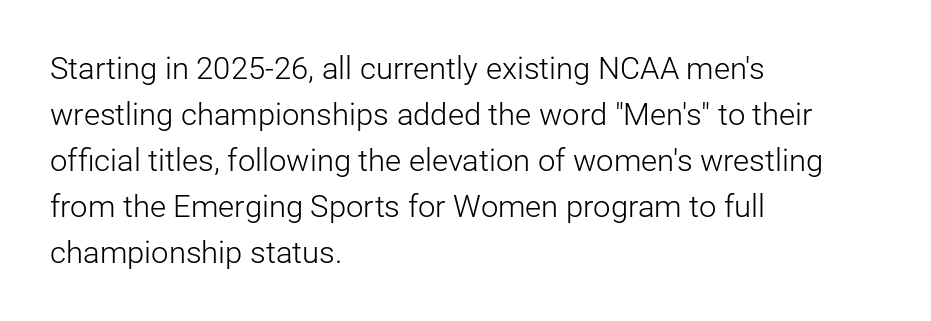
{"serif": "no", "italic": "no", "bold": "no", "weight": "light", "width": "normal", "stroke_contrast": "low", "x_height": "medium", "monospaced": "no", "underline": "no", "align": "left", "line_spacing": "normal", "line_spacing_ratio": 1.48, "letter_spacing": "normal", "letter_spacing_em": 0.0, "glyph_px": 31}
